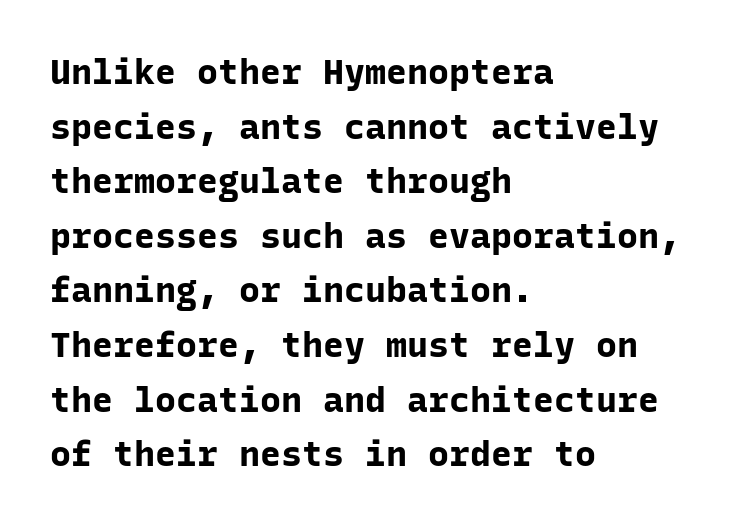
The space directly below the letters is spotless. The text block is weighted toward the left margin, trailing off unevenly rightward. Here the glyphs are tracked normally, forming tight word shapes. Looks like terminal output: every glyph gets an equal slot. Nothing sits at the stroke ends, so this counts as sans-serif. Nope, not italic — everything's standing straight.
